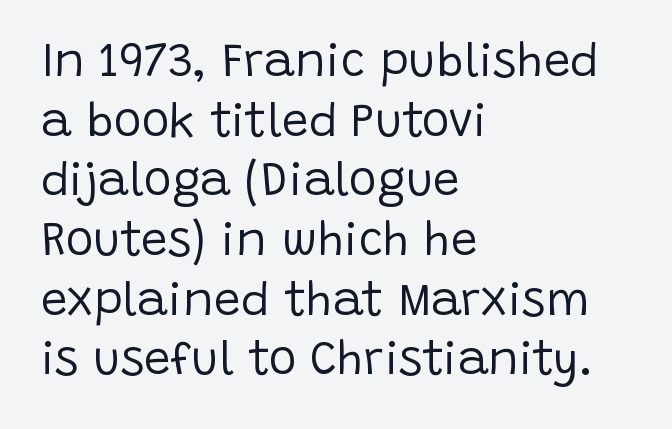
Reading down the column, the eye jumps a familiar distance to each next line. Each letter keeps its own natural width here, so spacing adapts to shape. The typeface chosen for these lines omits serifs. The string is rendered with underlining switched off. The line texture is even and compact thanks to regular tracking. Stroke mass is kept to a normal reading level or below.
